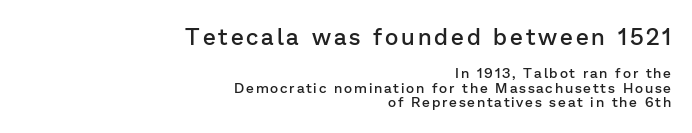
{"italic": "no", "bold": "semi", "underline": "no", "align": "right", "line_spacing": "tight", "line_spacing_ratio": 1.04, "larger_block": "first", "size_ratio": 1.64, "glyph_px": 23}
